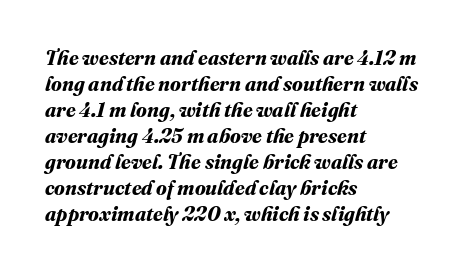
Q: Is the text bold? A: Yes.
Q: Is the text underlined? A: No.
Q: How is the paragraph aligned? A: Left-aligned.
Q: Is the spacing between letters normal or unusually wide? A: Normal.
Q: Is the spacing between lines tight, normal or loose? A: Normal.
